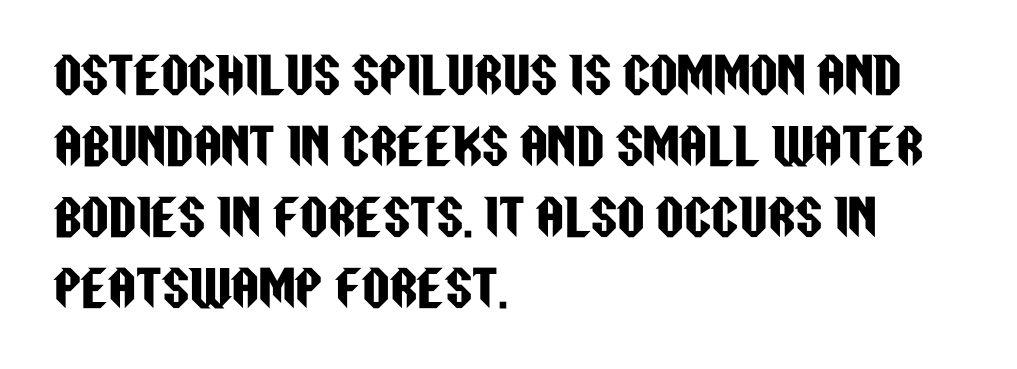
Q: Is the text italic (slanted)? A: No, it is upright.
Q: Is the typeface a serif or a sans-serif typeface? A: Sans-serif.
Q: Is the text underlined? A: No.
Q: How is the paragraph aligned? A: Left-aligned.
Q: Is the spacing between letters normal or unusually wide? A: Normal.
Q: Is the spacing between lines tight, normal or loose? A: Normal.
Q: Width (condensed, normal, or wide)? A: Condensed.
Q: Stroke contrast? A: Low.
Q: x-height? A: Large.
Q: Monospaced? A: No.
